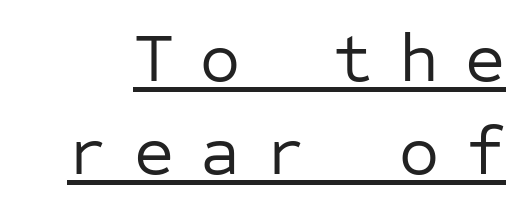
The rendered words wear a rule along their underside. Weight: in the light-to-regular range. Looks like terminal output: every glyph gets an equal slot. The letters carry no serifs — their stems end cleanly without finishing strokes.
